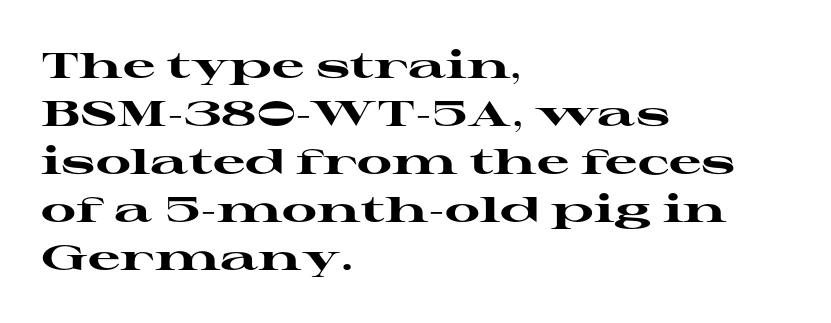
Q: Is the text bold? A: Yes.
Q: Is the text italic (slanted)? A: No, it is upright.
Q: Is the typeface a serif or a sans-serif typeface? A: Serif.
Q: Is the text underlined? A: No.
Q: How is the paragraph aligned? A: Left-aligned.
Q: Is the spacing between letters normal or unusually wide? A: Normal.
Q: Is the spacing between lines tight, normal or loose? A: Normal.
Q: Width (condensed, normal, or wide)? A: Wide.
Q: Stroke contrast? A: High.
Q: x-height? A: Medium.
Q: Monospaced? A: No.
